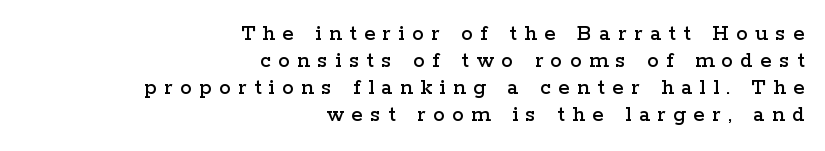
A student would call this right alignment; a typographer would say flush right, rag left. The gap between lines stays unmarked. Compared with typical body copy, the letter spacing here is much looser. The type sits square on the baseline with zero lean.
